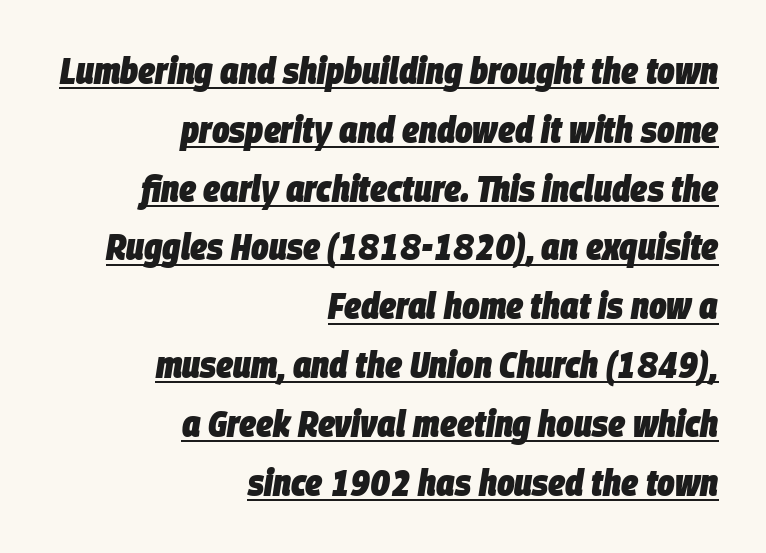
Heavy-handed strokes throughout: this text is bold. Looks like regular typesetting: each glyph gets only the width it needs. A baseline rule has been typeset under these characters. In terms of posture, this sample is oblique.
